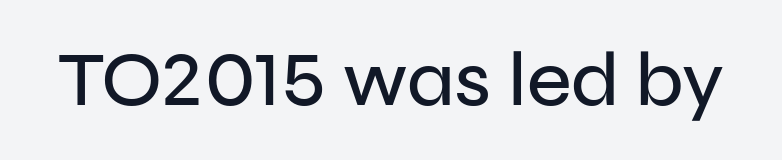
{"serif": "no", "italic": "no", "width": "normal", "stroke_contrast": "low", "x_height": "medium", "monospaced": "no", "underline": "no", "letter_spacing": "normal", "letter_spacing_em": 0.0, "glyph_px": 77}
